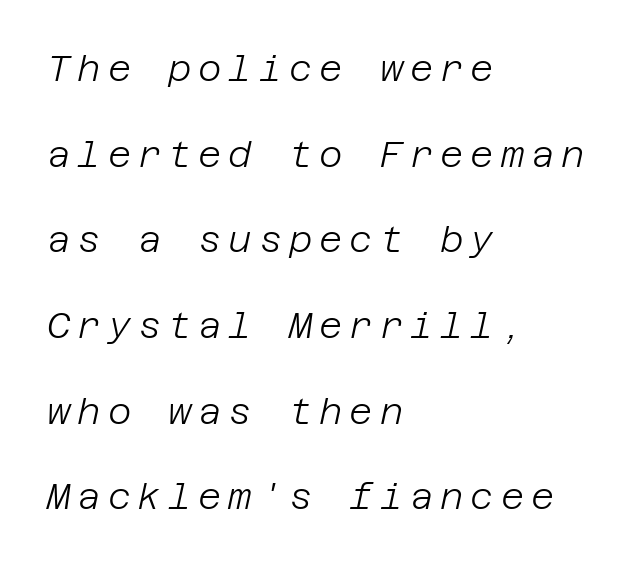
The image shows 36 px light type, italic (leaning right); set left-aligned, loose line spacing (2.38x), not underlined; low stroke contrast and a large x-height.
